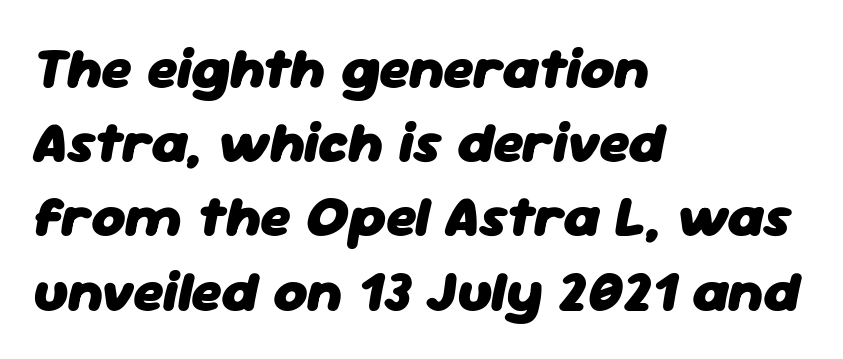
{"italic": "yes", "lean": "right", "slant_degrees": 11, "bold": "yes", "weight": "heavy", "width": "normal", "stroke_contrast": "low", "x_height": "medium", "monospaced": "no", "underline": "no", "align": "left", "line_spacing": "normal", "line_spacing_ratio": 1.28, "letter_spacing": "normal", "letter_spacing_em": 0.0, "glyph_px": 58}
